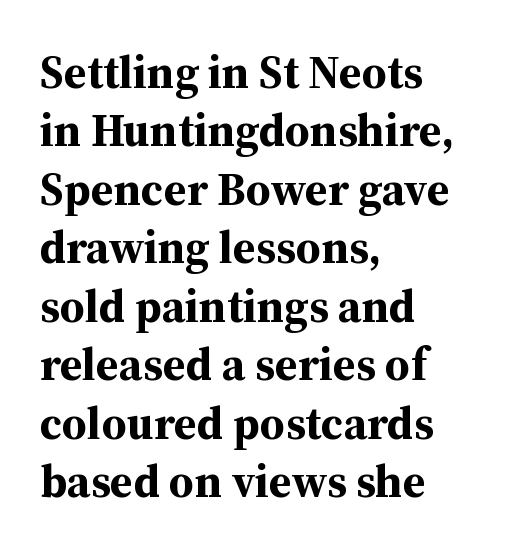
{"serif": "yes", "italic": "no", "bold": "yes", "weight": "bold", "width": "normal", "stroke_contrast": "medium", "x_height": "medium", "monospaced": "no", "underline": "no", "align": "left", "line_spacing": "normal", "line_spacing_ratio": 1.27, "letter_spacing": "normal", "letter_spacing_em": 0.0, "glyph_px": 46}
